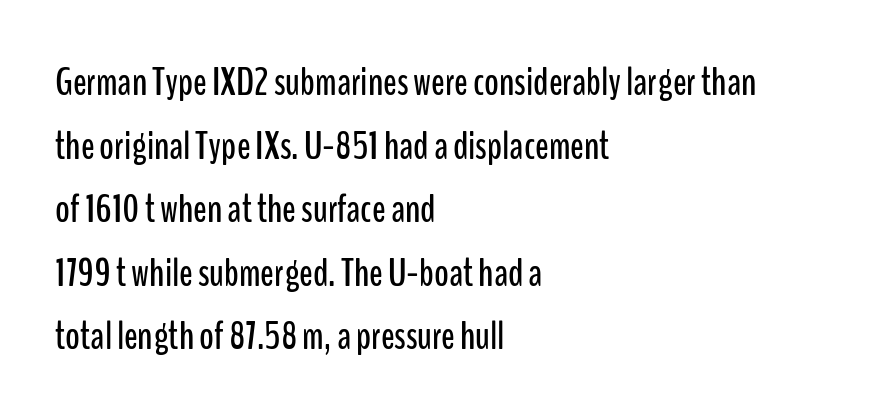
These lines are rendered in a variable-pitch font. Letters rest on an invisible, unmarked baseline. Posture: vertical. Nothing sits at the stroke ends, so this counts as sans-serif.
